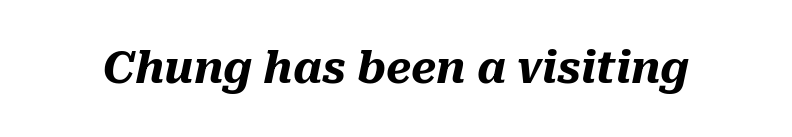
The passage shown has conventional tracking throughout. Pretty heavy lettering here — definitely bold. Underline: absent. Posture: slanted. Looks like regular typesetting: each glyph gets only the width it needs.
